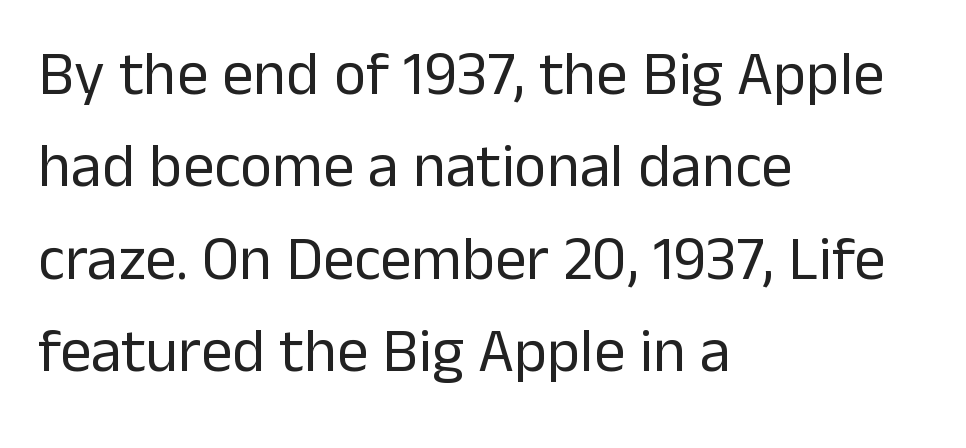
The image shows 62 px regular-weight sans-serif type, upright; set left-aligned, normal line spacing (1.49x), normal letter spacing, not underlined; low stroke contrast and a medium x-height.
